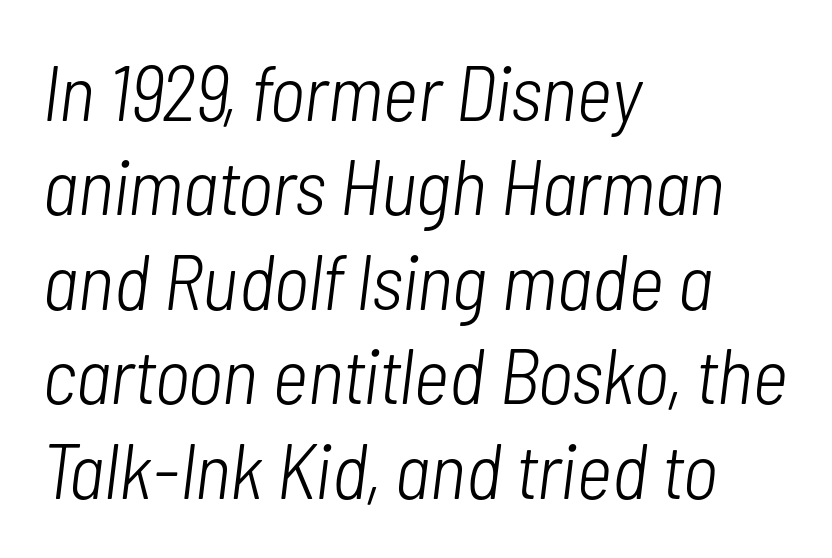
The image shows 78 px light, condensed type, italic (leaning right); set left-aligned, line spacing 1.21x, normal letter spacing, not underlined; low stroke contrast and a medium x-height.
